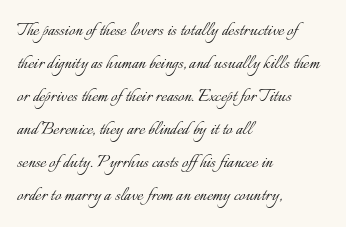
In terms of leading, this rendering sits right in the middle. Stems here are at most as thick as an everyday book face. Letter spacing: default.
